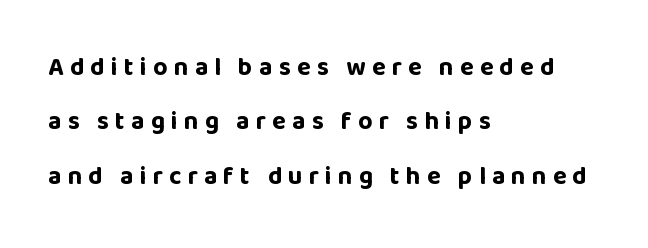
{"italic": "no", "bold": "yes", "underline": "no", "align": "left", "line_spacing": "loose", "line_spacing_ratio": 2.18, "letter_spacing": "wide", "letter_spacing_em": 0.25, "glyph_px": 25}
